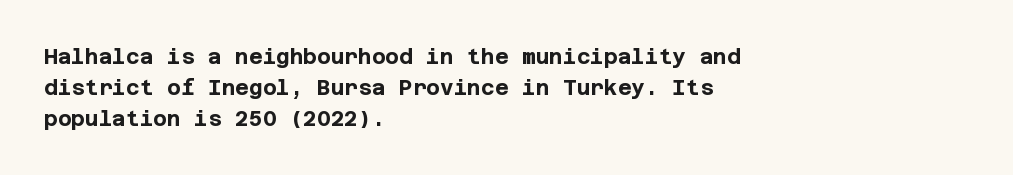
{"italic": "no", "bold": "yes", "underline": "no", "align": "left", "line_spacing": "normal", "line_spacing_ratio": 1.47, "letter_spacing": "normal", "letter_spacing_em": 0.0, "glyph_px": 21}
